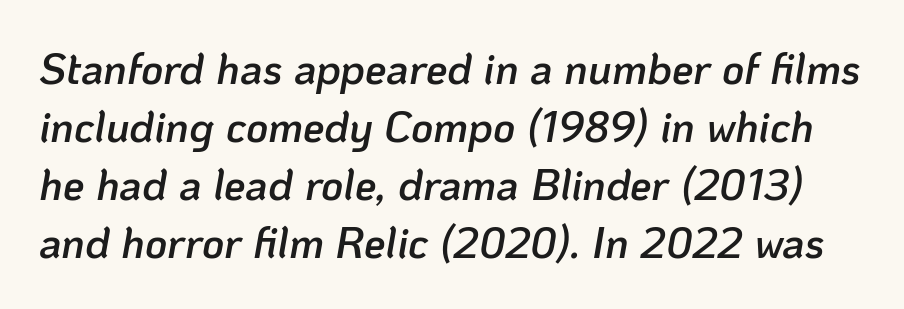
Type without underlining. Tall strokes in this sample are angled rather than plumb. Line spacing here is normal. These lines are rendered in a variable-pitch font. These lines keep a tight, regular rhythm from letter to letter.
